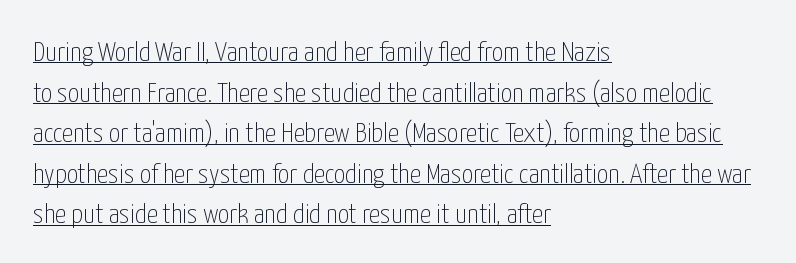
{"serif": "no", "italic": "no", "bold": "no", "weight": "thin", "width": "condensed", "stroke_contrast": "low", "x_height": "medium", "monospaced": "no", "underline": "yes", "align": "left", "line_spacing": "normal", "line_spacing_ratio": 1.45, "letter_spacing": "normal", "letter_spacing_em": 0.0, "glyph_px": 28}
